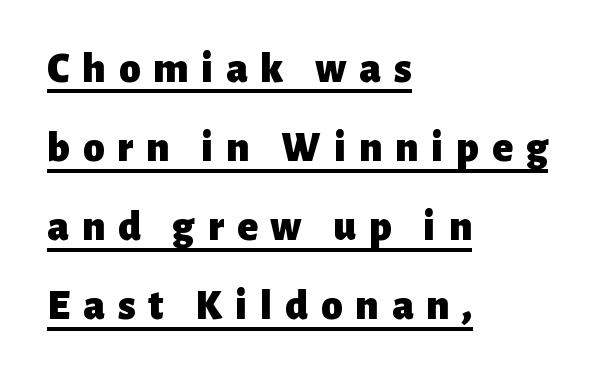
Q: Is the text bold? A: Yes.
Q: Is the text italic (slanted)? A: No, it is upright.
Q: Is the typeface a serif or a sans-serif typeface? A: Sans-serif.
Q: Is the text underlined? A: Yes.
Q: How is the paragraph aligned? A: Left-aligned.
Q: Is the spacing between letters normal or unusually wide? A: Unusually wide.
Q: Width (condensed, normal, or wide)? A: Normal.
Q: Stroke contrast? A: Low.
Q: x-height? A: Medium.
Q: Monospaced? A: No.
